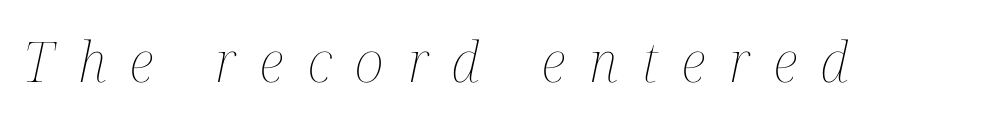
This rendering features lettering with no underline. Weight class: somewhere from thin through regular. The letters are slanted; this is an italic face. Character widths vary here, with narrow letters taking less room than wide ones.
